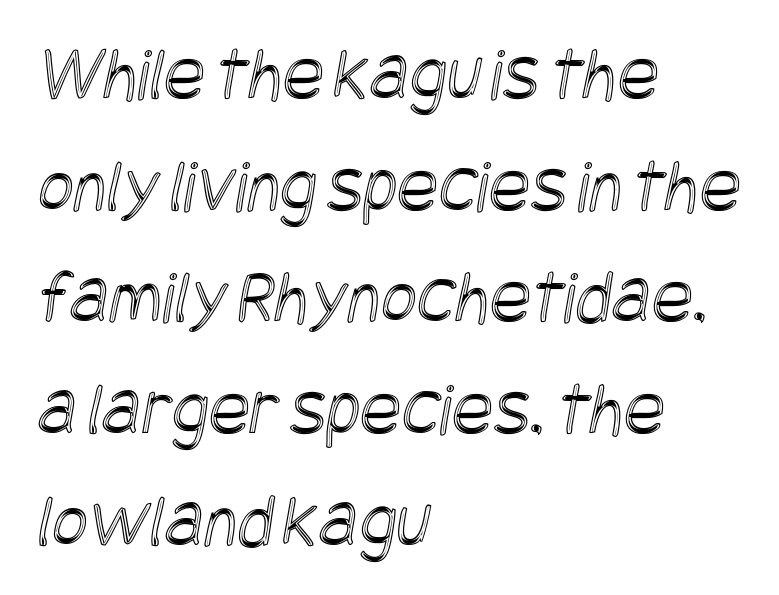
Q: Is the text underlined? A: No.
Q: How is the paragraph aligned? A: Left-aligned.
Q: Is the spacing between letters normal or unusually wide? A: Normal.
Q: Is the spacing between lines tight, normal or loose? A: Normal.
Q: Width (condensed, normal, or wide)? A: Condensed.
Q: x-height? A: Large.
